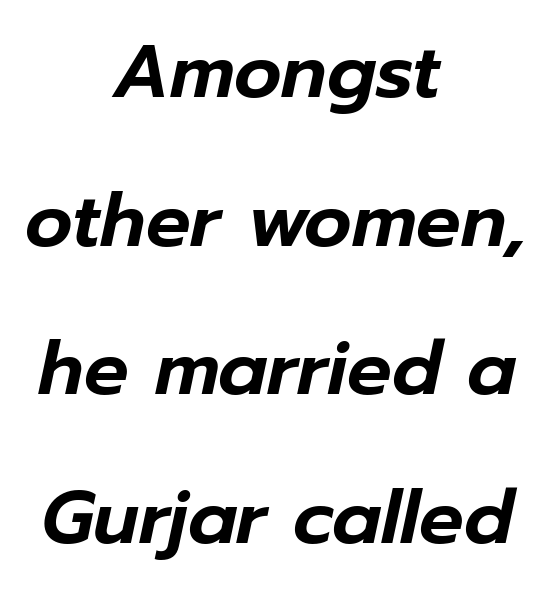
{"italic": "yes", "lean": "right", "slant_degrees": 12, "width": "normal", "stroke_contrast": "low", "x_height": "medium", "monospaced": "no", "underline": "no", "align": "center", "line_spacing": "loose", "line_spacing_ratio": 2.01, "letter_spacing": "normal", "letter_spacing_em": 0.0, "glyph_px": 74}
